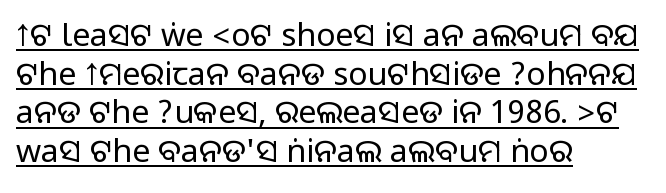
The image shows 32 px sans-serif type, upright; set left-aligned, line spacing 1.21x, normal letter spacing, underlined; medium stroke contrast.
